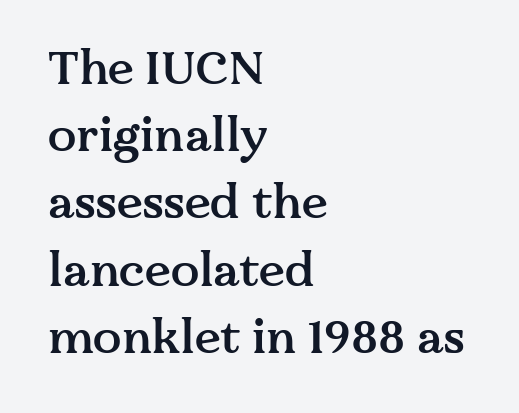
The image shows 47 px semibold serif type, upright; set left-aligned, normal line spacing (1.43x), normal letter spacing, not underlined; medium stroke contrast and a medium x-height.
